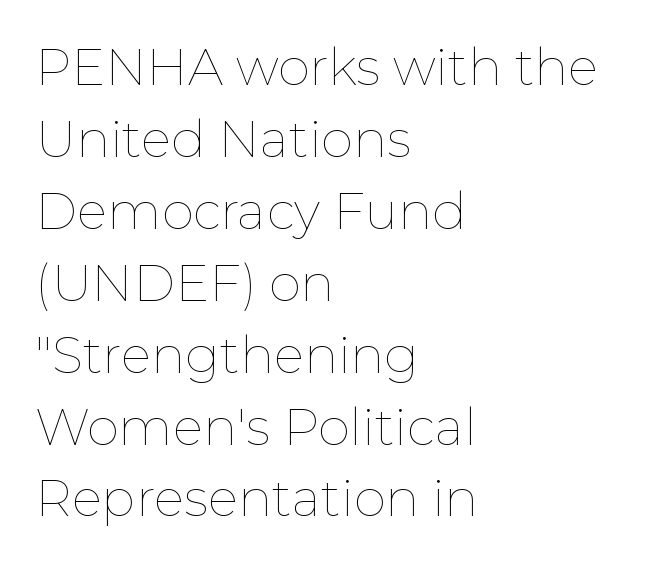
The vertical gap from one line to the next is medium. Here the designer chose a conventional face with non-uniform glyph widths. Weight: not bold — regular or lighter. Notice how the stems are strictly vertical — no italics here. Bare-footed words on every line.
